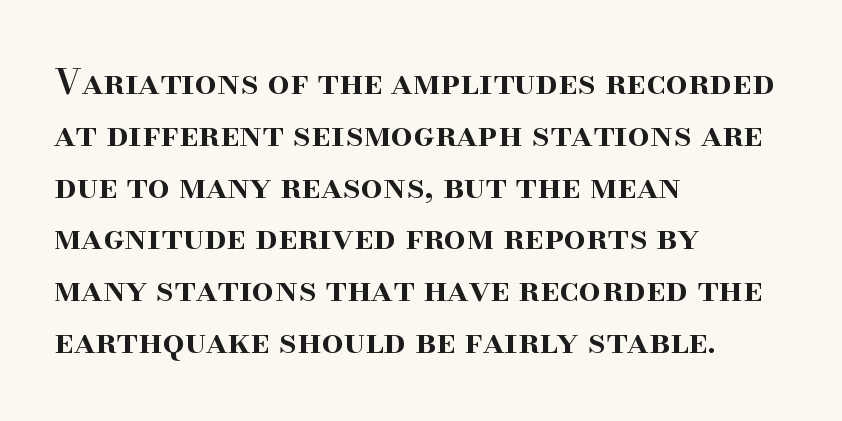
Q: Is the text bold? A: Semi-bold.
Q: Is the text italic (slanted)? A: No, it is upright.
Q: Is the typeface a serif or a sans-serif typeface? A: Serif.
Q: Is the text underlined? A: No.
Q: How is the paragraph aligned? A: Left-aligned.
Q: Is the spacing between letters normal or unusually wide? A: Normal.
Q: Is the spacing between lines tight, normal or loose? A: Normal.
Q: Width (condensed, normal, or wide)? A: Normal.
Q: Stroke contrast? A: High.
Q: x-height? A: Small.
Q: Monospaced? A: No.
